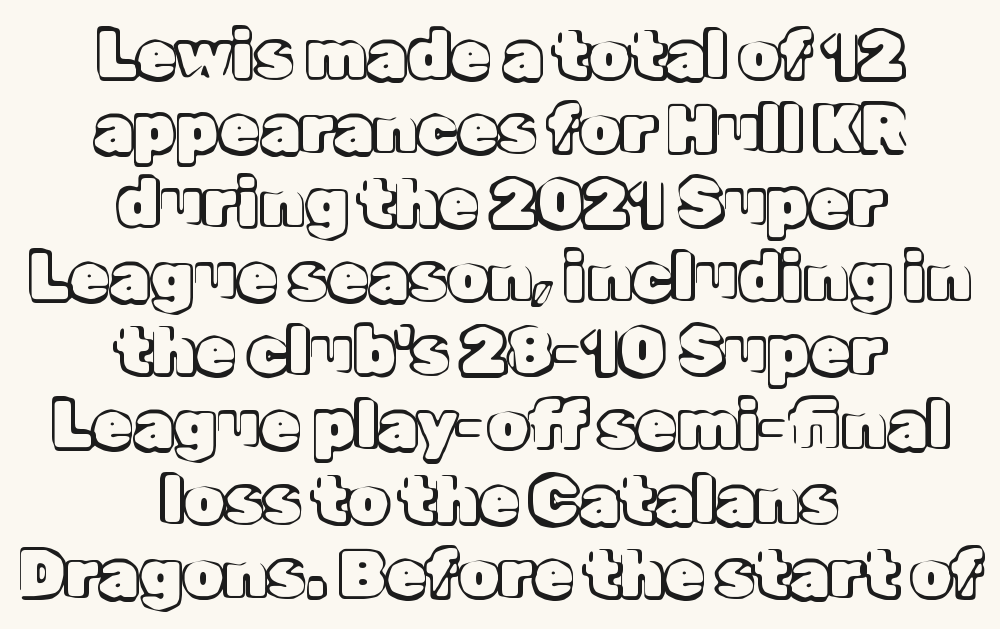
Q: Is the text italic (slanted)? A: No, it is upright.
Q: Is the text underlined? A: No.
Q: How is the paragraph aligned? A: Centered.
Q: Is the spacing between letters normal or unusually wide? A: Normal.
Q: Is the spacing between lines tight, normal or loose? A: Tight.
Q: Width (condensed, normal, or wide)? A: Normal.
Q: x-height? A: Medium.
Q: Monospaced? A: No.
